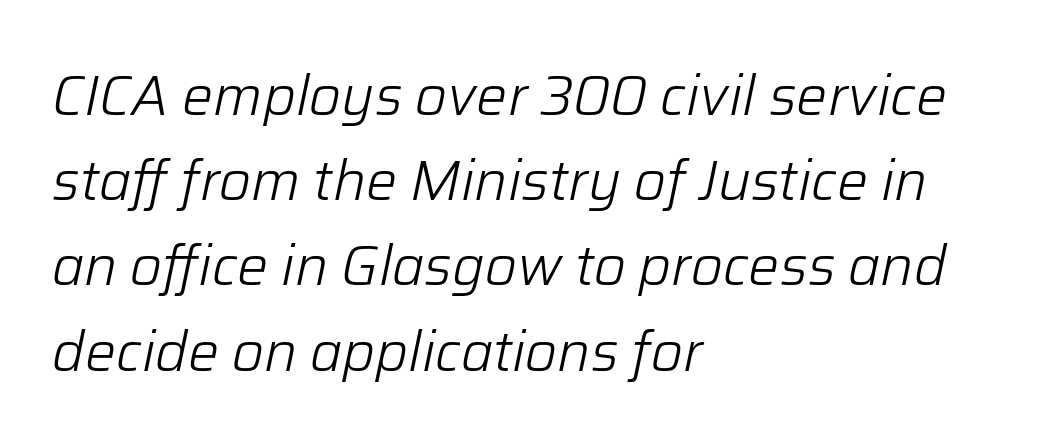
Rows of type keep a routine distance in the vertical direction. Check the space under the baseline: it is left empty. Does the copy run flush right? No — it runs flush left. The horizontal fit of the characters is conventional and even. Spacing verdict: proportional, widths tailored to each character. Each stroke keeps to a modest, everyday thickness or less.
